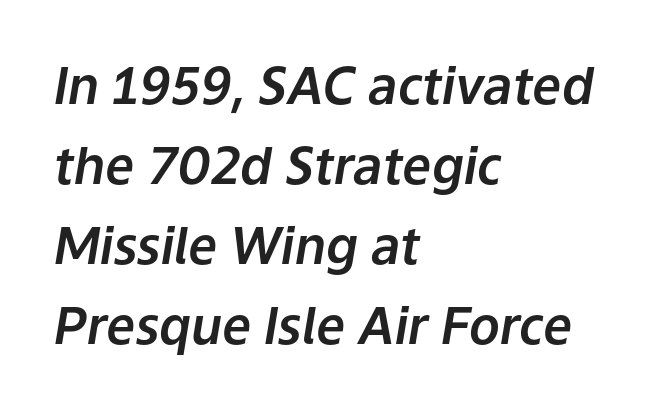
Q: Is the text italic (slanted)? A: Yes, it leans right by about 9 degrees.
Q: Is the text underlined? A: No.
Q: How is the paragraph aligned? A: Left-aligned.
Q: Is the spacing between letters normal or unusually wide? A: Normal.
Q: Is the spacing between lines tight, normal or loose? A: Normal.
Q: Width (condensed, normal, or wide)? A: Normal.
Q: Stroke contrast? A: Low.
Q: x-height? A: Medium.
Q: Monospaced? A: No.
